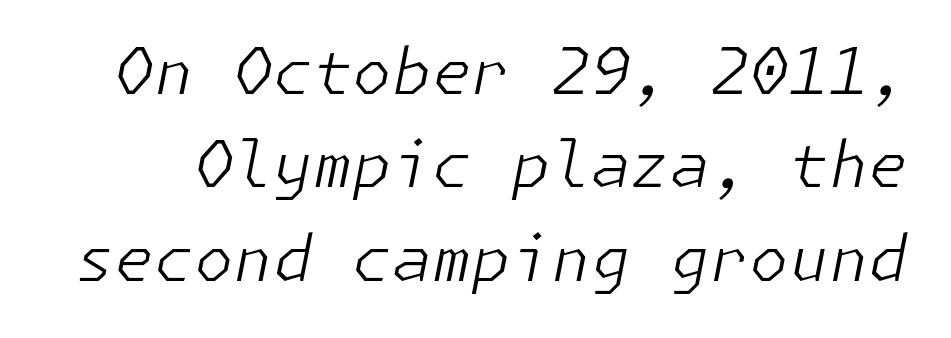
Q: Is the text bold? A: No.
Q: Is the text italic (slanted)? A: Yes, it leans right by about 11 degrees.
Q: Is the text underlined? A: No.
Q: Is the spacing between letters normal or unusually wide? A: Normal.
Q: Is the spacing between lines tight, normal or loose? A: Normal.
Q: Width (condensed, normal, or wide)? A: Normal.
Q: Stroke contrast? A: Low.
Q: x-height? A: Medium.
